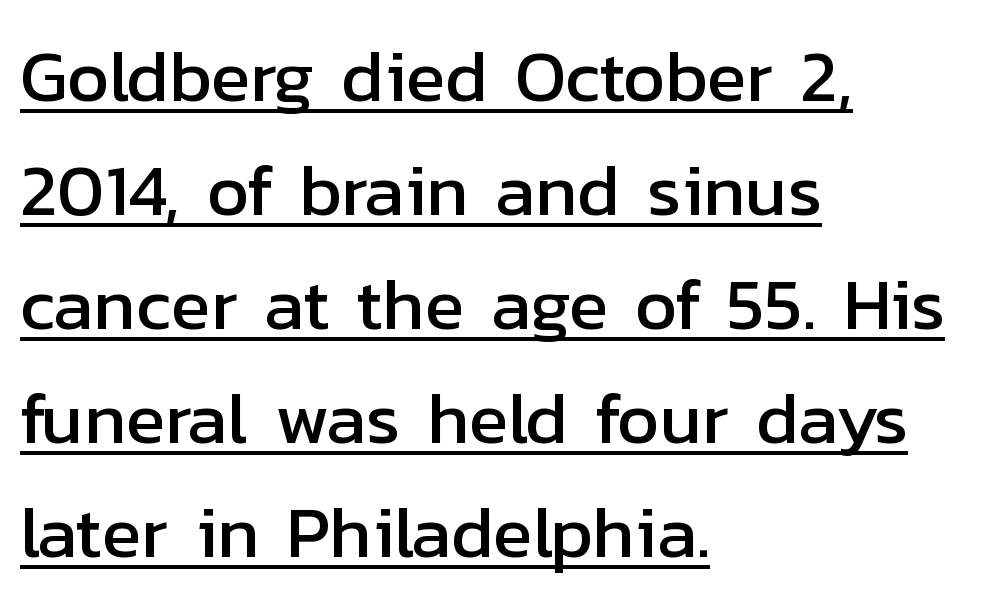
The image shows 73 px sans-serif type, upright; set left-aligned, normal line spacing (1.56x), normal letter spacing, underlined; low stroke contrast and a medium x-height.
